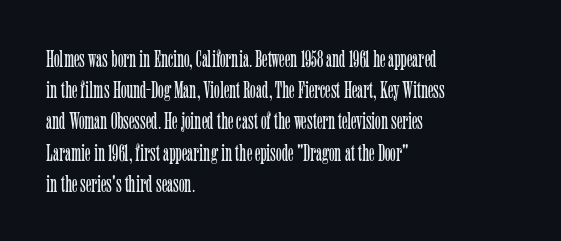
The image shows 24 px text type, upright; set left-aligned, normal line spacing (1.3x), normal letter spacing, not underlined.
